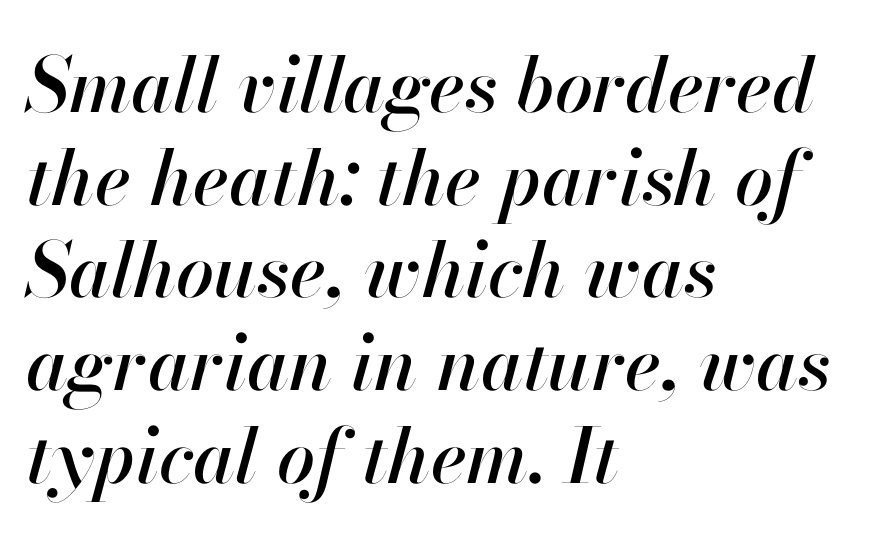
{"italic": "yes", "lean": "right", "slant_degrees": 13, "width": "normal", "stroke_contrast": "high", "x_height": "small", "monospaced": "no", "underline": "no", "align": "left", "line_spacing_ratio": 1.22, "letter_spacing": "normal", "letter_spacing_em": 0.0, "glyph_px": 76}
